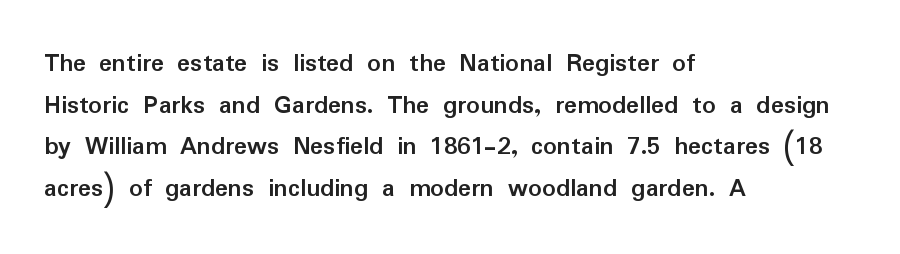
Q: Is the text bold? A: Yes.
Q: Is the text italic (slanted)? A: No, it is upright.
Q: Is the text underlined? A: No.
Q: How is the paragraph aligned? A: Left-aligned.
Q: Is the spacing between letters normal or unusually wide? A: Normal.
Q: Is the spacing between lines tight, normal or loose? A: Normal.
